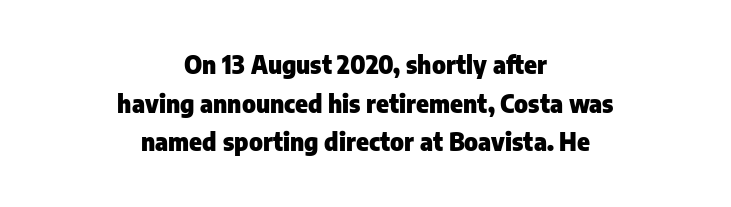
The whitespace from short lines is split evenly between both sides. Its strokes are broad and dark, the hallmark of bold type. The rows are spaced the way most documents space them. The lettering holds an erect, upright posture throughout.
